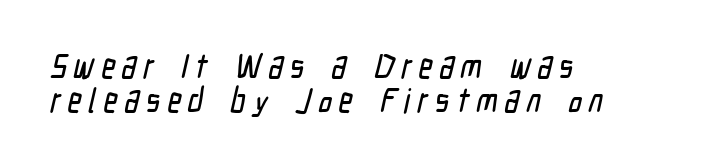
{"serif": "no", "width": "condensed", "stroke_contrast": "low", "x_height": "medium", "monospaced": "no", "underline": "no", "align": "left", "line_spacing": "tight", "line_spacing_ratio": 0.99, "letter_spacing": "wide", "letter_spacing_em": 0.2, "glyph_px": 34}
